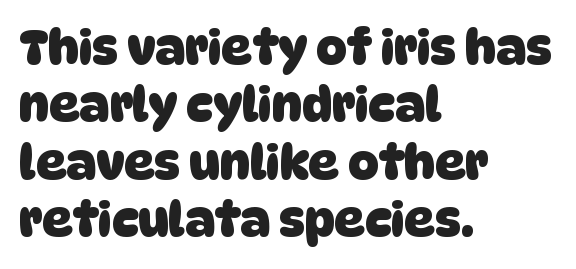
Q: Is the text bold? A: Yes.
Q: Is the typeface a serif or a sans-serif typeface? A: Sans-serif.
Q: Is the text underlined? A: No.
Q: How is the paragraph aligned? A: Left-aligned.
Q: Is the spacing between letters normal or unusually wide? A: Normal.
Q: Width (condensed, normal, or wide)? A: Normal.
Q: Stroke contrast? A: Low.
Q: x-height? A: Large.
Q: Monospaced? A: No.
